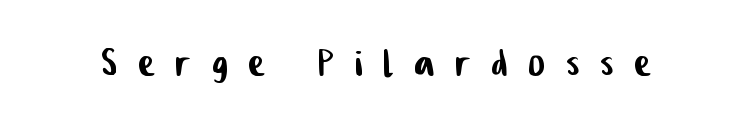
The space directly below the letters is spotless. Proportional: the letters do not fall into vertical columns. Does extra space separate the letters? Yes, quite a lot of it. Nope, no serifs anywhere on these letters.
